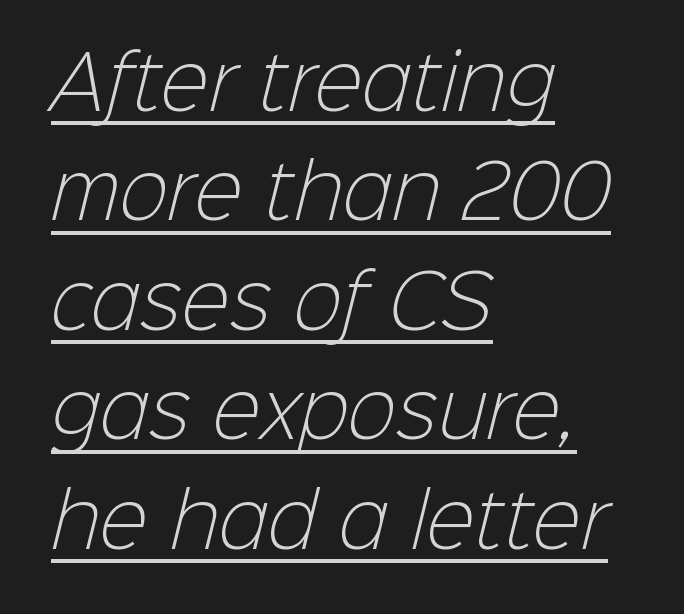
Q: Is the text bold? A: No.
Q: Is the typeface a serif or a sans-serif typeface? A: Sans-serif.
Q: Is the text underlined? A: Yes.
Q: How is the paragraph aligned? A: Left-aligned.
Q: Is the spacing between letters normal or unusually wide? A: Normal.
Q: Is the spacing between lines tight, normal or loose? A: Normal.
Q: Width (condensed, normal, or wide)? A: Normal.
Q: Stroke contrast? A: Low.
Q: x-height? A: Medium.
Q: Monospaced? A: No.
